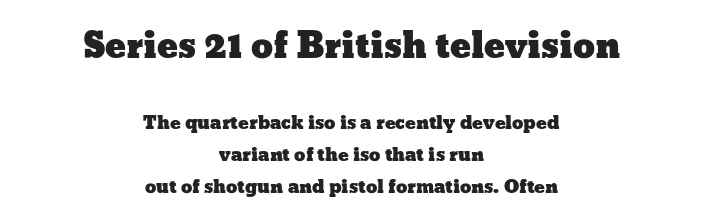
{"italic": "no", "width": "wide", "stroke_contrast": "low", "x_height": "medium", "monospaced": "no", "underline": "no", "align": "center", "line_spacing_ratio": 1.79, "letter_spacing": "normal", "letter_spacing_em": 0.0, "larger_block": "first", "size_ratio": 1.94, "glyph_px": 35}
